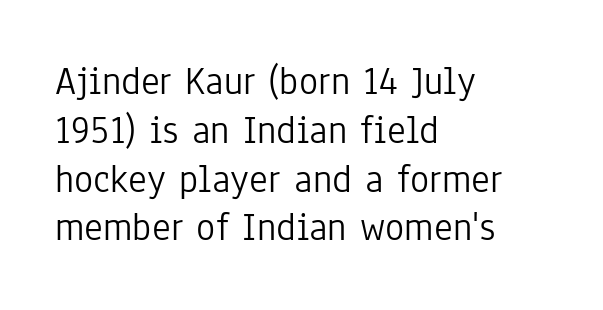
Proportional: the letters do not fall into vertical columns. The rag falls on the right side of this text block. This is the regular roman posture of the typeface. This is sans-serif lettering, the kind often seen on screens and signage. Quick note: underline off. On a weight scale, this lands at 450 or below.
